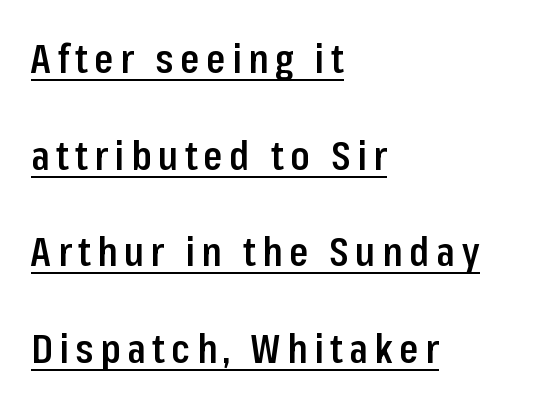
Is this a sans? Yes — the strokes have no serifs. The axis of the letterforms is exactly vertical. This block would shrink considerably if given ordinary leading; it's expanded now. Character widths vary here, with narrow letters taking less room than wide ones. The rendered words wear a rule along their underside.
